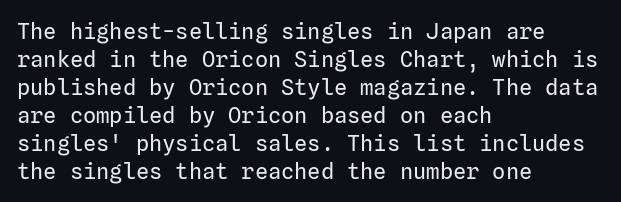
Q: Is the text bold? A: No.
Q: Is the text italic (slanted)? A: No, it is upright.
Q: Is the text underlined? A: No.
Q: How is the paragraph aligned? A: Left-aligned.
Q: Is the spacing between letters normal or unusually wide? A: Normal.
Q: Is the spacing between lines tight, normal or loose? A: Normal.
